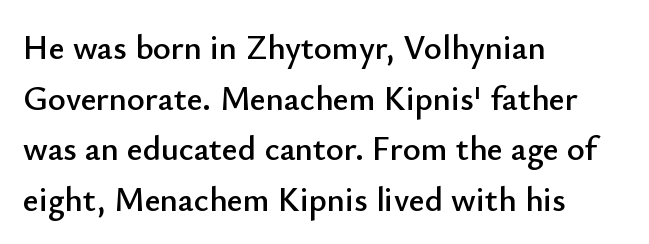
The image shows 34 px sans-serif type, upright; set left-aligned, normal line spacing (1.49x), normal letter spacing, not underlined; low stroke contrast and a small x-height.
